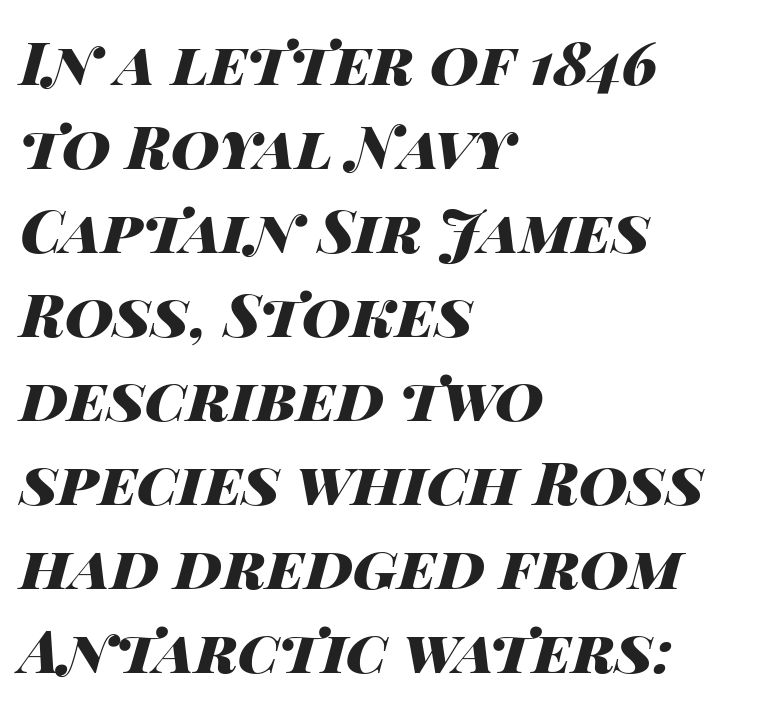
{"italic": "yes", "lean": "right", "slant_degrees": 14, "bold": "yes", "weight": "heavy", "width": "wide", "stroke_contrast": "high", "x_height": "large", "monospaced": "no", "underline": "no", "align": "left", "line_spacing": "normal", "line_spacing_ratio": 1.4, "letter_spacing": "normal", "letter_spacing_em": 0.0, "glyph_px": 60}
